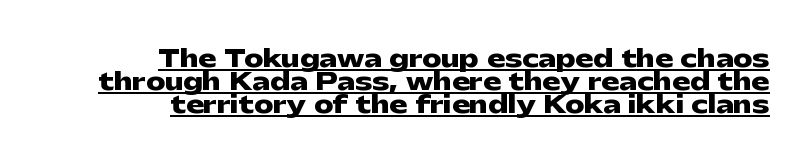
Casual observation: everything's shoved over to the right. Thick stems and heavy bowls — unmistakably bold. A rule runs beneath these lines of type. This sample uses an upright cut, with every glyph sitting square on the baseline. In terms of letterspacing, this is plain default setting.
